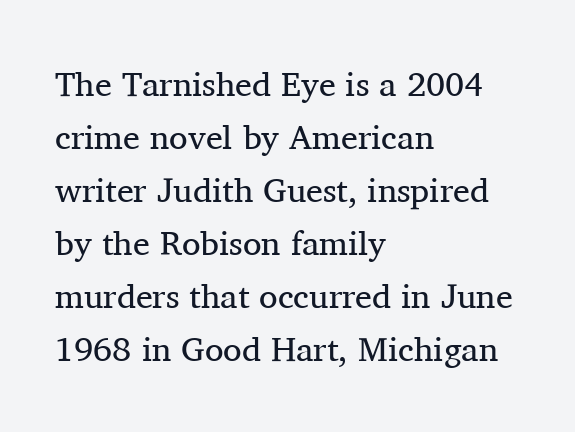
The image shows 34 px regular-weight serif type, upright; set left-aligned, normal line spacing (1.56x), normal letter spacing, not underlined; medium stroke contrast and a medium x-height.
